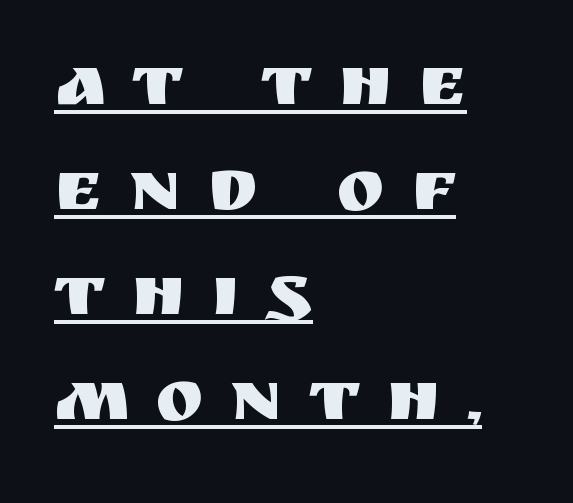
The image shows 72 px sans-serif type, upright; set left-aligned, normal line spacing (1.46x), unusually wide letter spacing (+0.37 em), underlined; medium stroke contrast and a large x-height.
